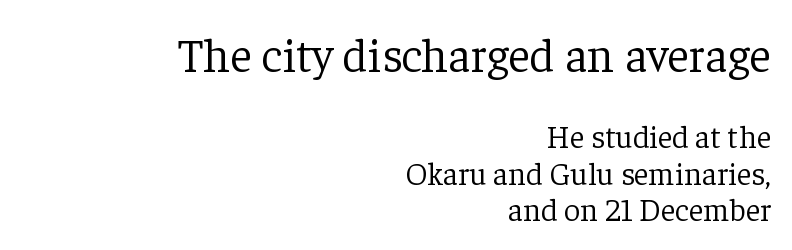
The space directly below the letters is spotless. A light-to-regular cut is what we see here. Observe the ordinary spacing: letters are neighbours, not strangers. The block sitting higher on the canvas is the one with enlarged characters. The lines in this sample share a right terminus and differ only in where they begin.
